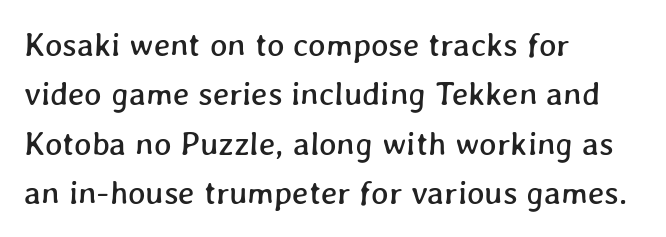
Q: Is the text underlined? A: No.
Q: How is the paragraph aligned? A: Left-aligned.
Q: Is the spacing between letters normal or unusually wide? A: Normal.
Q: Is the spacing between lines tight, normal or loose? A: Normal.
Q: Width (condensed, normal, or wide)? A: Normal.
Q: Stroke contrast? A: Low.
Q: x-height? A: Medium.
Q: Monospaced? A: No.
